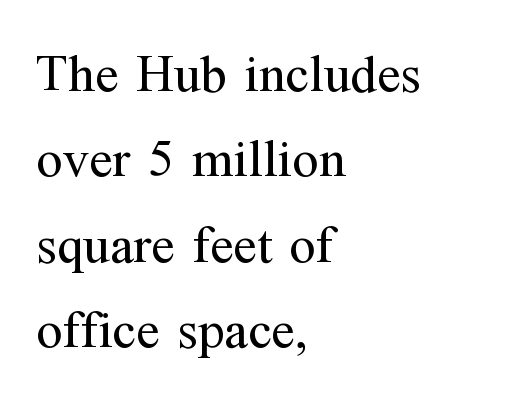
Q: Is the text bold? A: No.
Q: Is the text italic (slanted)? A: No, it is upright.
Q: Is the typeface a serif or a sans-serif typeface? A: Serif.
Q: Is the text underlined? A: No.
Q: How is the paragraph aligned? A: Left-aligned.
Q: Is the spacing between letters normal or unusually wide? A: Normal.
Q: Is the spacing between lines tight, normal or loose? A: Normal.
Q: Width (condensed, normal, or wide)? A: Normal.
Q: Stroke contrast? A: Medium.
Q: x-height? A: Medium.
Q: Monospaced? A: No.
